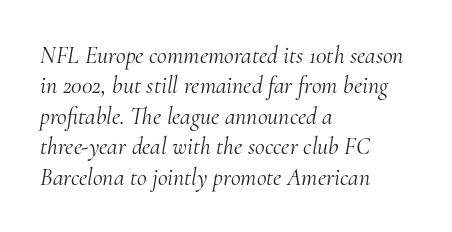
It's the slanting kind of type. Underline: absent. Is the stroke heavy? The answer is a plain regular-or-lighter. The lines are quadded left. This sample uses plain, unmodified letter spacing.
